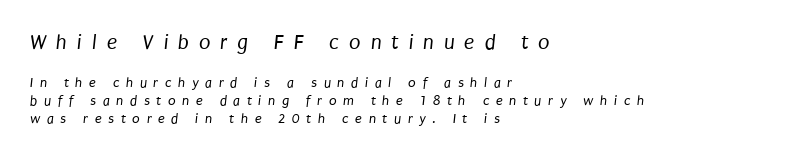
{"bold": "no", "underline": "no", "align": "left", "line_spacing": "normal", "line_spacing_ratio": 1.29, "letter_spacing": "wide", "letter_spacing_em": 0.47, "larger_block": "first", "size_ratio": 1.5, "glyph_px": 21}
